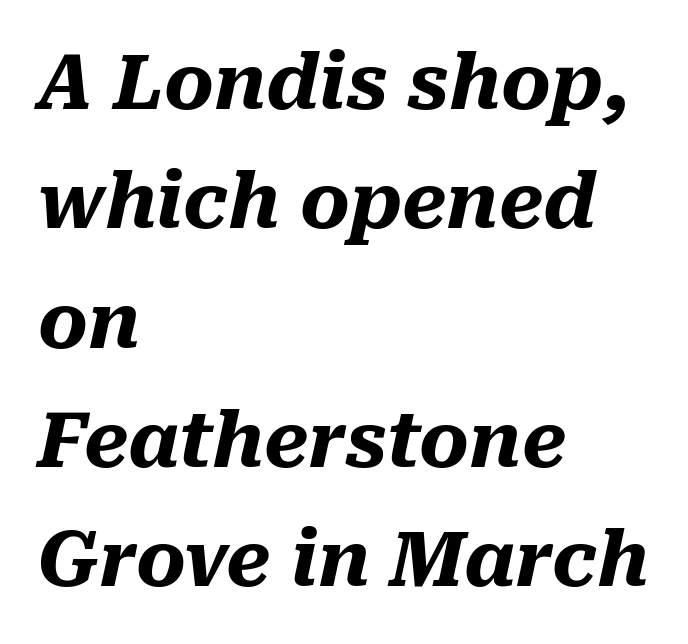
Glyph-to-glyph distance matches everyday printed text. The zone under the glyphs is completely vacant. Each letter keeps its own natural width here, so spacing adapts to shape. Line spacing here is normal. Notice how the passage keeps a crisp vertical edge on the left only. Emphasis-style slanted type is in use.
